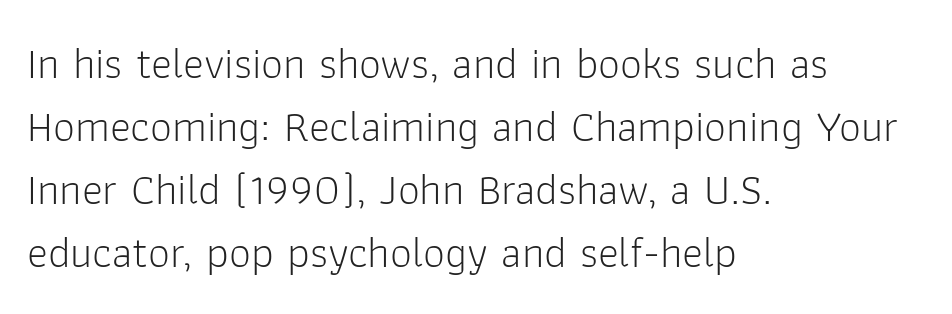
Q: Is the text bold? A: No.
Q: Is the text italic (slanted)? A: No, it is upright.
Q: Is the typeface a serif or a sans-serif typeface? A: Sans-serif.
Q: Is the text underlined? A: No.
Q: How is the paragraph aligned? A: Left-aligned.
Q: Is the spacing between letters normal or unusually wide? A: Normal.
Q: Is the spacing between lines tight, normal or loose? A: Normal.
Q: Width (condensed, normal, or wide)? A: Normal.
Q: Stroke contrast? A: Low.
Q: x-height? A: Medium.
Q: Monospaced? A: No.
